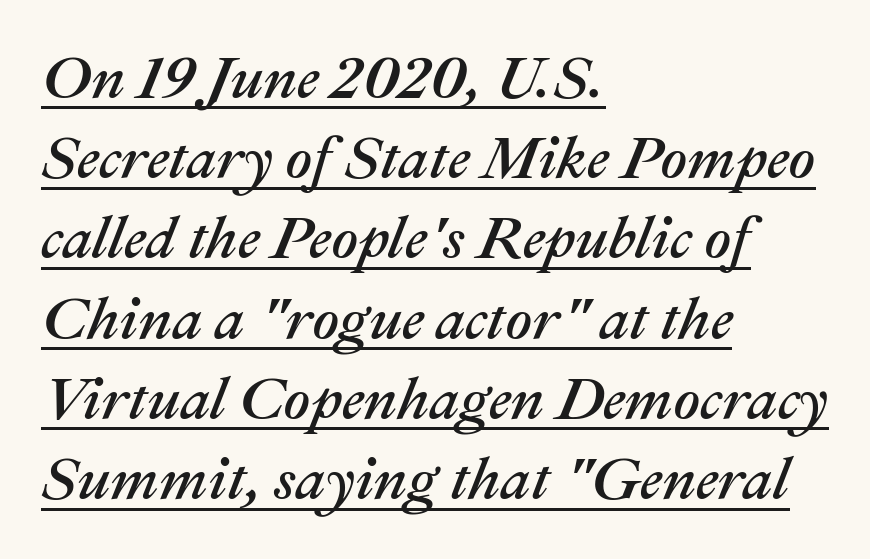
Inter-character spacing is left at the font's built-in metrics. Observe the lean: these are italic letterforms. The letters advance in unequal steps, a hallmark of proportional type. Is the block centered? No — it sits flush against the left margin. Beneath each row of characters lies a ruled line. Notice how descenders clear the ascenders below comfortably — that's standard leading.
